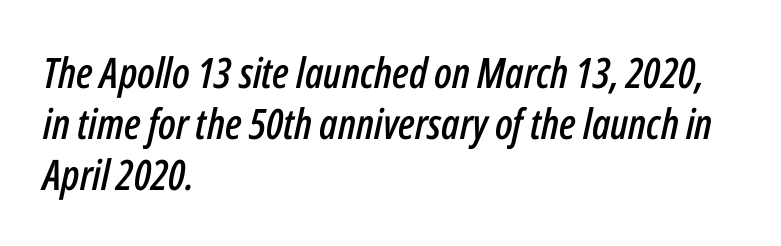
Notice how the passage keeps a crisp vertical edge on the left only. This sample has the flowing, uneven cadence of proportional lettering. The gaps between neighbouring characters are ordinary and unremarkable. Characters are canted at an angle relative to the baseline's perpendicular. Anything drawn beneath the words? Only blank space.
